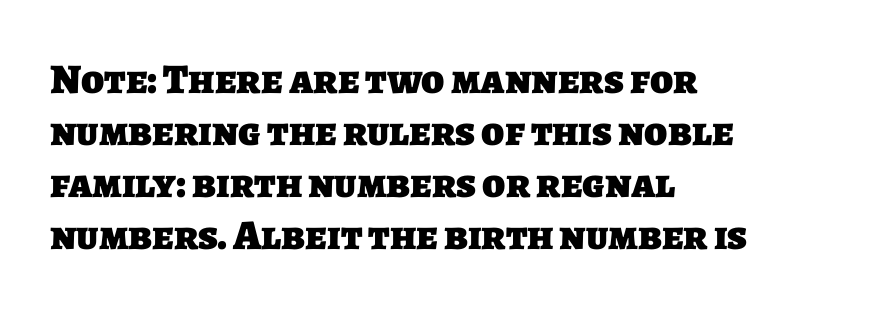
Here the designer chose a conventional face with non-uniform glyph widths. Underline: absent. The rendering anchors every line to the left-hand side. How are the letters spaced? Ordinarily, with no added tracking. The glyphs in this specimen are sans serif. The face used here has the dense, thick strokes of a bold.
